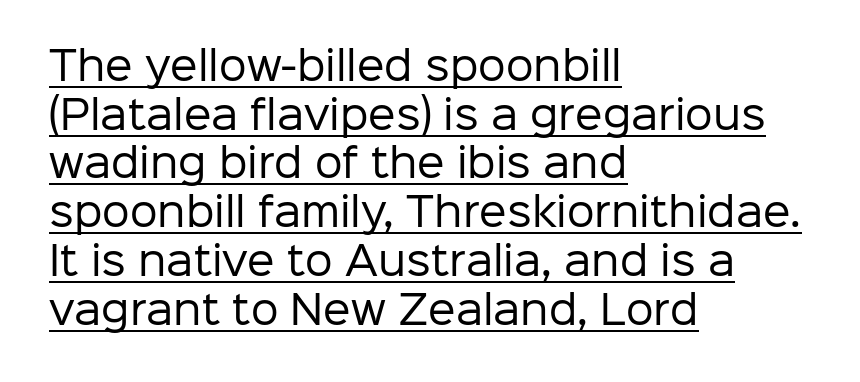
Here the designer chose a conventional face with non-uniform glyph widths. The space between consecutive lines is moderate. Quick note: underline on. Look at the bottom of the vertical strokes: they stop flat, with no serifs. Weight: in the light-to-regular range. Alignment: flush left.
